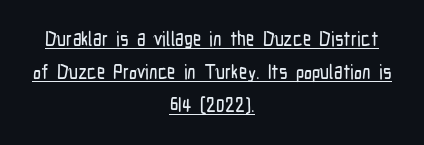
{"italic": "no", "underline": "yes", "align": "center", "line_spacing": "normal", "line_spacing_ratio": 1.66, "letter_spacing": "normal", "letter_spacing_em": 0.0, "glyph_px": 20}
